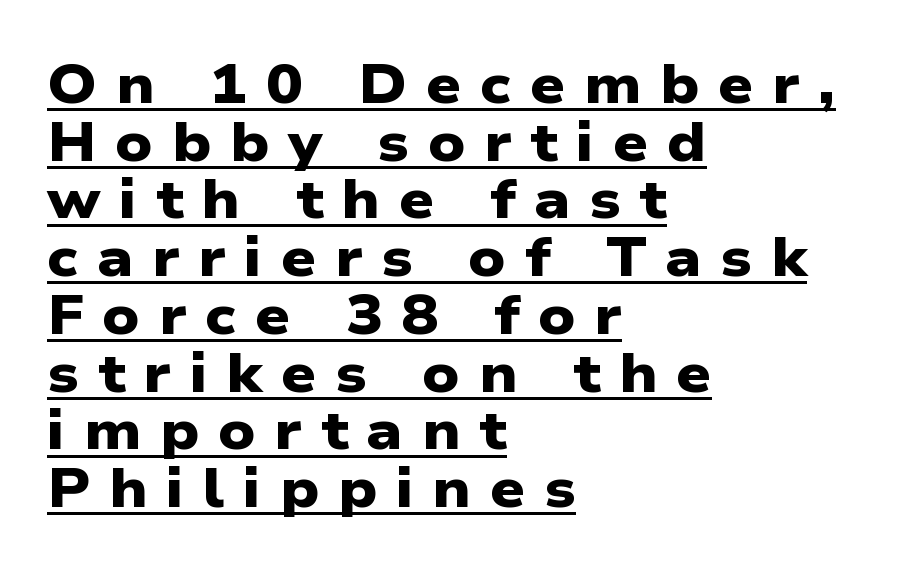
Q: Is the text bold? A: Yes.
Q: Is the typeface a serif or a sans-serif typeface? A: Sans-serif.
Q: Is the text underlined? A: Yes.
Q: How is the paragraph aligned? A: Left-aligned.
Q: Is the spacing between letters normal or unusually wide? A: Unusually wide.
Q: Is the spacing between lines tight, normal or loose? A: Tight.
Q: Width (condensed, normal, or wide)? A: Wide.
Q: Stroke contrast? A: Low.
Q: x-height? A: Medium.
Q: Monospaced? A: No.
